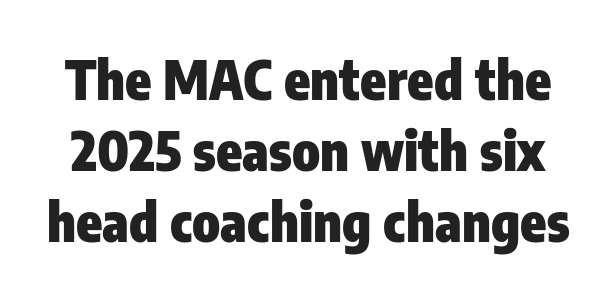
{"serif": "no", "italic": "no", "bold": "yes", "weight": "heavy", "width": "condensed", "stroke_contrast": "low", "x_height": "medium", "monospaced": "no", "underline": "no", "line_spacing": "normal", "line_spacing_ratio": 1.34, "letter_spacing": "normal", "letter_spacing_em": 0.0, "glyph_px": 53}
